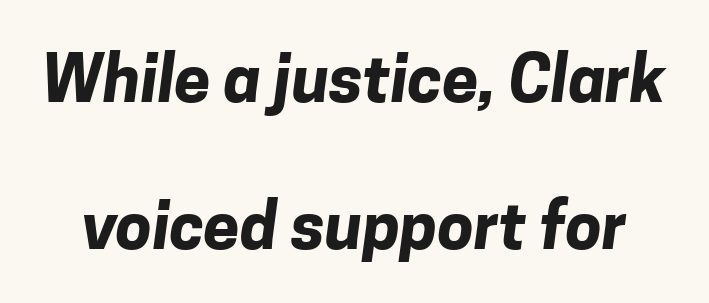
The image shows 65 px bold sans-serif type; set loose line spacing (2.26x), normal letter spacing, not underlined; low stroke contrast and a medium x-height.
